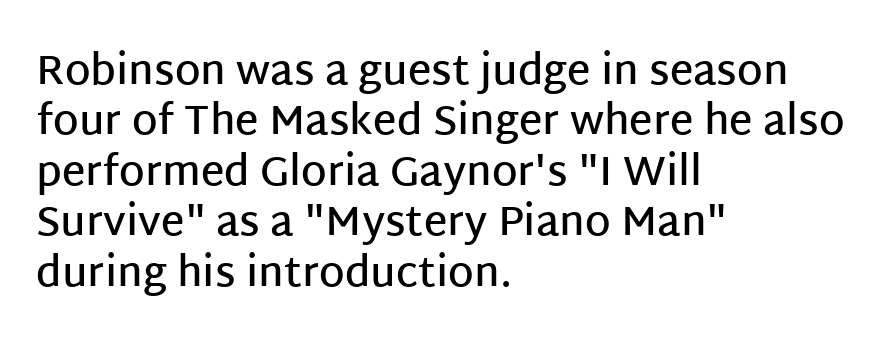
{"serif": "no", "italic": "no", "bold": "semi", "weight": "semibold", "width": "normal", "stroke_contrast": "low", "x_height": "large", "monospaced": "no", "underline": "no", "align": "left", "line_spacing_ratio": 1.23, "letter_spacing": "normal", "letter_spacing_em": 0.0, "glyph_px": 41}
